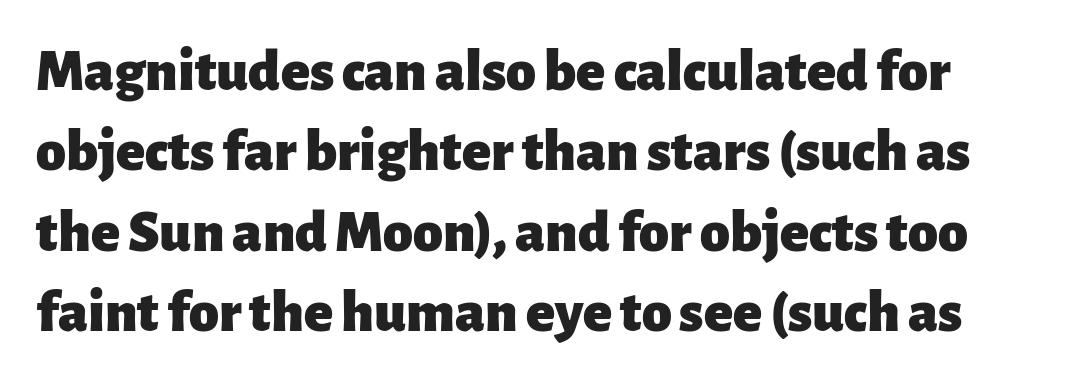
The image shows 60 px heavy sans-serif type, upright; set normal line spacing (1.34x), normal letter spacing, not underlined; low stroke contrast and a medium x-height.
